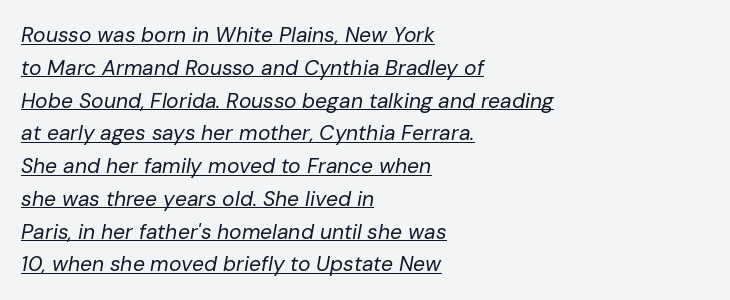
The image shows 21 px text type, italic (leaning right); set left-aligned, normal line spacing (1.56x), normal letter spacing, underlined.
